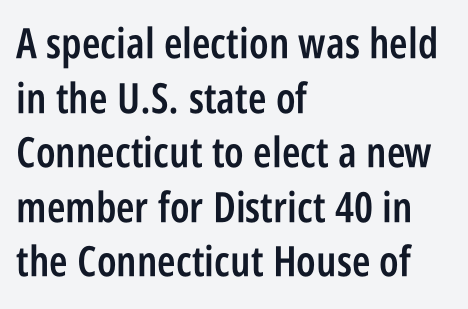
{"serif": "no", "italic": "no", "bold": "semi", "weight": "semibold", "width": "condensed", "stroke_contrast": "low", "x_height": "large", "monospaced": "no", "underline": "no", "align": "left", "line_spacing": "normal", "line_spacing_ratio": 1.3, "letter_spacing": "normal", "letter_spacing_em": 0.0, "glyph_px": 42}
